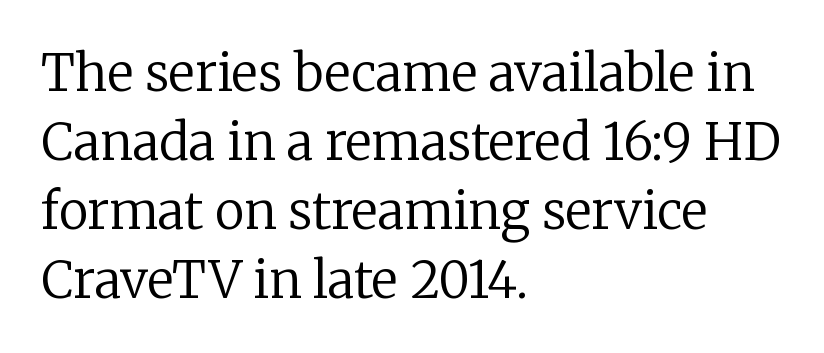
The image shows 50 px regular-weight serif type, upright; set left-aligned, normal line spacing (1.38x), normal letter spacing, not underlined; low stroke contrast and a medium x-height.
